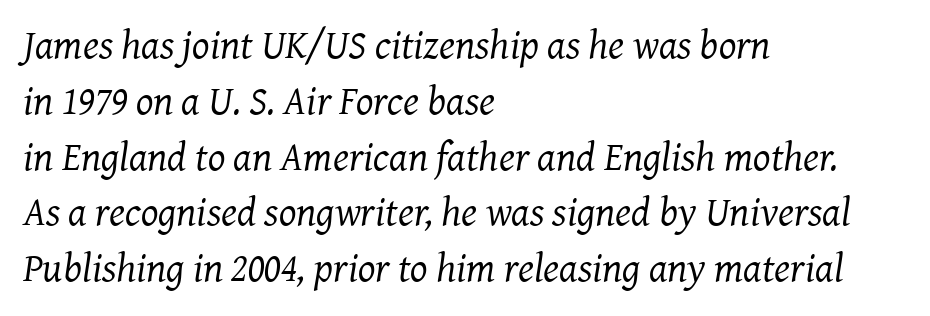
Typeset ragged right — the left edge is the straight one. The passage shown is not underscored anywhere. This is oblique type, the kind used for emphasis or titles. The font sits on the lighter half of the weight spectrum, regular included. Compared with typical paragraphs, the rows here are spaced about the same. Each letter keeps its own natural width here, so spacing adapts to shape.
